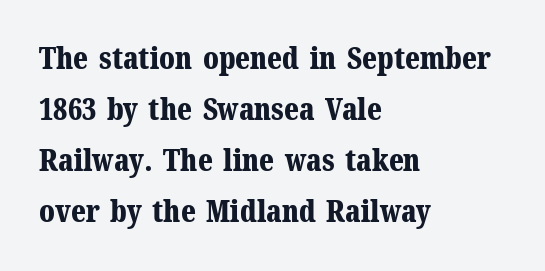
Q: Is the text bold? A: Yes.
Q: Is the text italic (slanted)? A: No, it is upright.
Q: Is the typeface a serif or a sans-serif typeface? A: Serif.
Q: Is the text underlined? A: No.
Q: How is the paragraph aligned? A: Left-aligned.
Q: Is the spacing between letters normal or unusually wide? A: Normal.
Q: Is the spacing between lines tight, normal or loose? A: Normal.
Q: Width (condensed, normal, or wide)? A: Normal.
Q: Stroke contrast? A: Medium.
Q: x-height? A: Medium.
Q: Monospaced? A: No.
